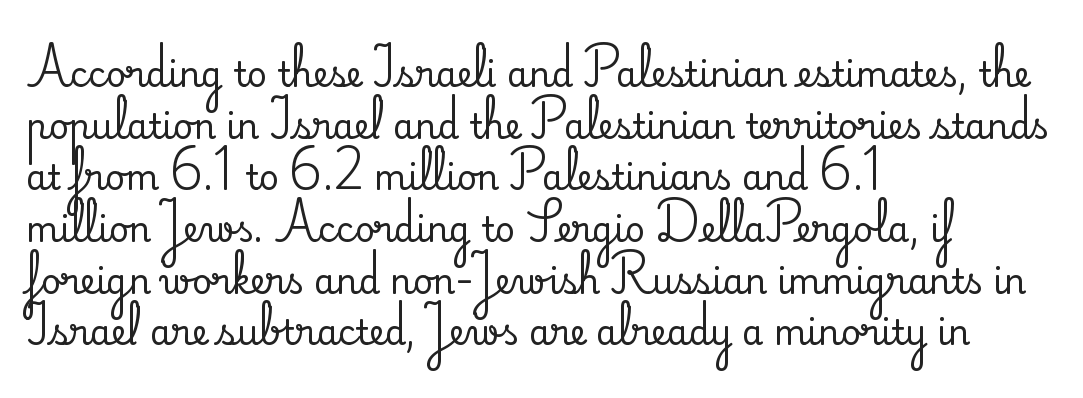
The image shows 34 px serif type, upright; set left-aligned, normal line spacing (1.52x), normal letter spacing, not underlined; medium stroke contrast and a small x-height.
